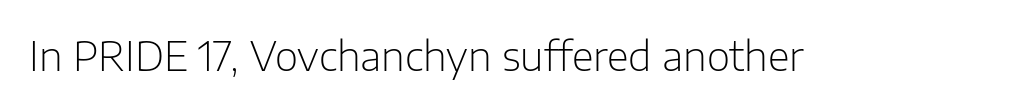
{"serif": "no", "italic": "no", "bold": "no", "weight": "light", "width": "normal", "stroke_contrast": "low", "x_height": "medium", "monospaced": "no", "underline": "no", "letter_spacing": "normal", "letter_spacing_em": 0.0, "glyph_px": 40}
